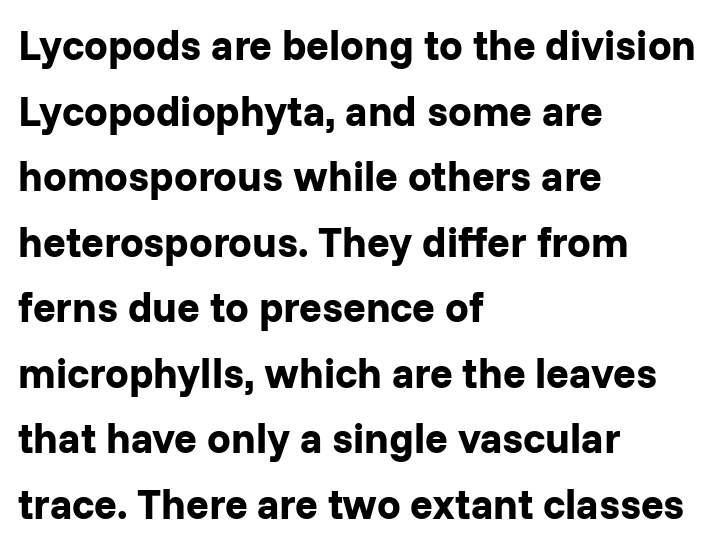
Nobody touched the tracking dial on this one. Which margin do the lines hug? The left one — the right edge is uneven. Examine the stroke ends and you'll find no serifs. These lines are rendered in a variable-pitch font.
